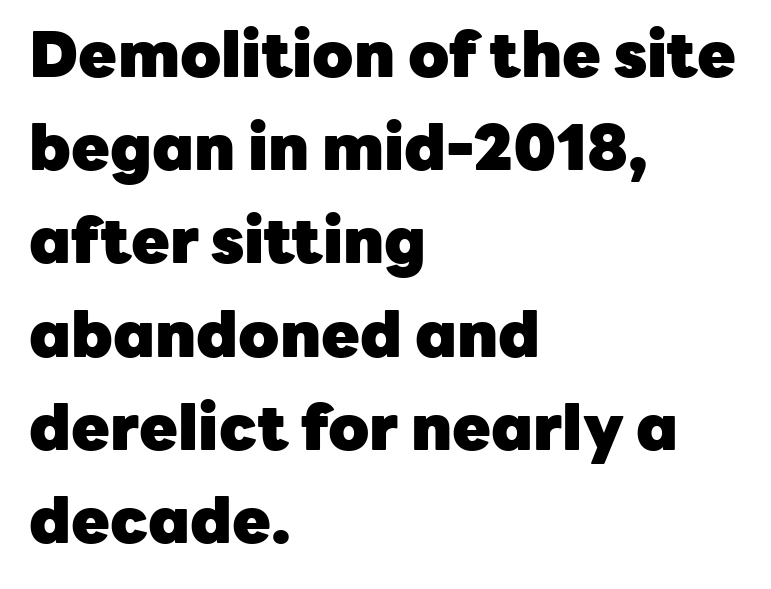
{"serif": "no", "italic": "no", "bold": "yes", "weight": "heavy", "width": "normal", "stroke_contrast": "low", "x_height": "medium", "monospaced": "no", "underline": "no", "align": "left", "line_spacing": "normal", "line_spacing_ratio": 1.48, "letter_spacing": "normal", "letter_spacing_em": 0.0, "glyph_px": 63}
